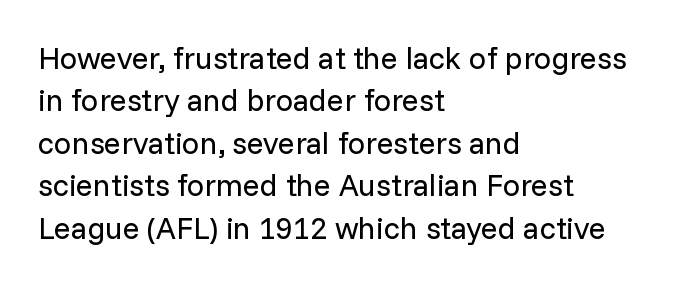
{"serif": "no", "italic": "no", "bold": "no", "weight": "regular", "width": "normal", "stroke_contrast": "low", "x_height": "medium", "monospaced": "no", "underline": "no", "align": "left", "line_spacing": "normal", "line_spacing_ratio": 1.37, "letter_spacing": "normal", "letter_spacing_em": 0.0, "glyph_px": 31}
